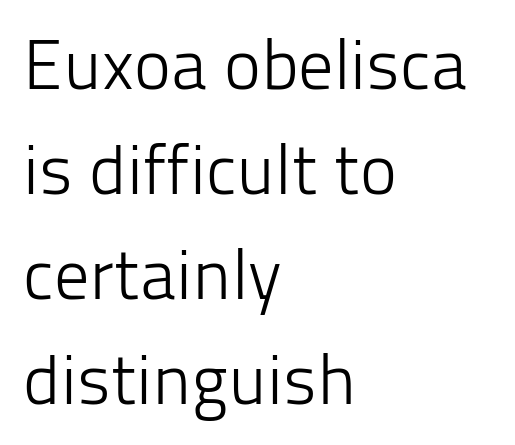
Q: Is the text bold? A: No.
Q: Is the text italic (slanted)? A: No, it is upright.
Q: Is the typeface a serif or a sans-serif typeface? A: Sans-serif.
Q: Is the text underlined? A: No.
Q: How is the paragraph aligned? A: Left-aligned.
Q: Is the spacing between letters normal or unusually wide? A: Normal.
Q: Is the spacing between lines tight, normal or loose? A: Normal.
Q: Width (condensed, normal, or wide)? A: Normal.
Q: Stroke contrast? A: Low.
Q: x-height? A: Medium.
Q: Monospaced? A: No.
